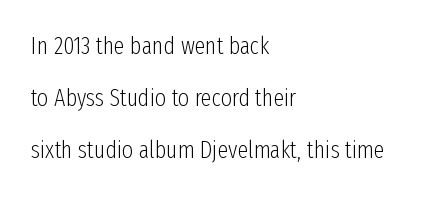
The specimen omits any rule beneath the text block's lines. Weight: regular or lighter. Style check: upright. The lines in this sample share a left origin and differ only in where they stop. The space between consecutive lines is lavish. Spacing between characters is what you'd get straight out of the box.
